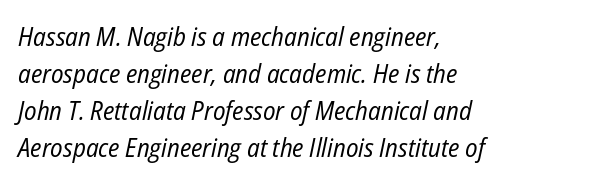
Q: Is the text bold? A: No.
Q: Is the text italic (slanted)? A: Yes, it leans right by about 12 degrees.
Q: Is the text underlined? A: No.
Q: How is the paragraph aligned? A: Left-aligned.
Q: Is the spacing between letters normal or unusually wide? A: Normal.
Q: Is the spacing between lines tight, normal or loose? A: Normal.
